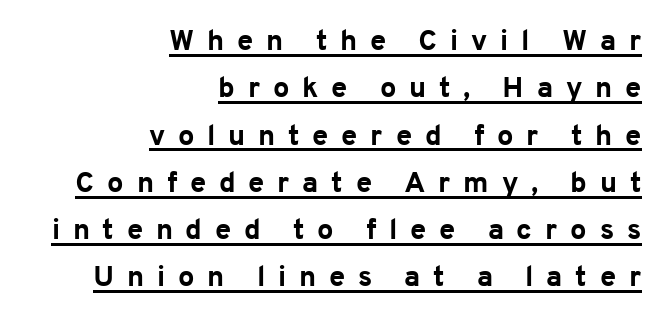
The image shows 29 px bold sans-serif type, upright; set right-aligned, normal line spacing (1.63x), unusually wide letter spacing (+0.44 em), underlined; low stroke contrast and a medium x-height.
